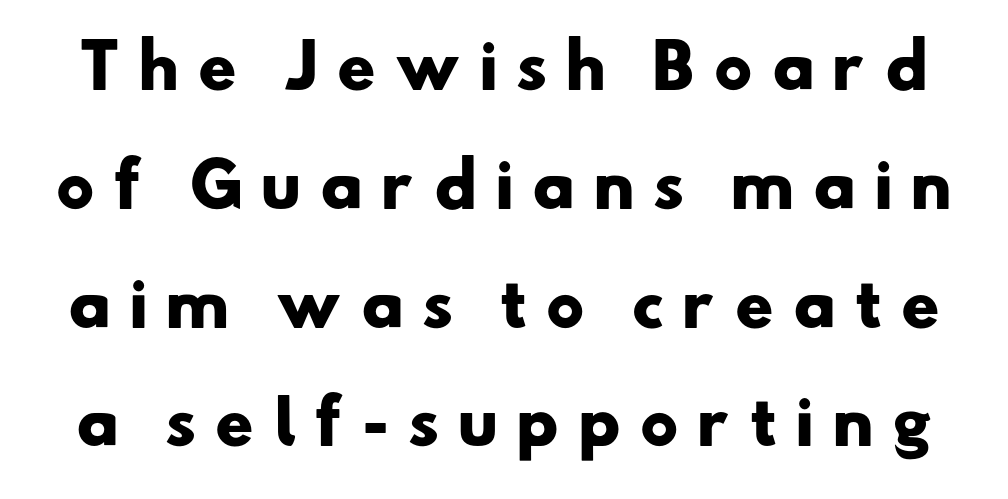
The glyphs are unaccompanied by any horizontal stroke below them. As a designer I'd log this as weight 700, bold. This block would shrink considerably if given ordinary leading; it's expanded now. The type is letterspaced generously, with wide tracking. Looks like regular typesetting: each glyph gets only the width it needs.
